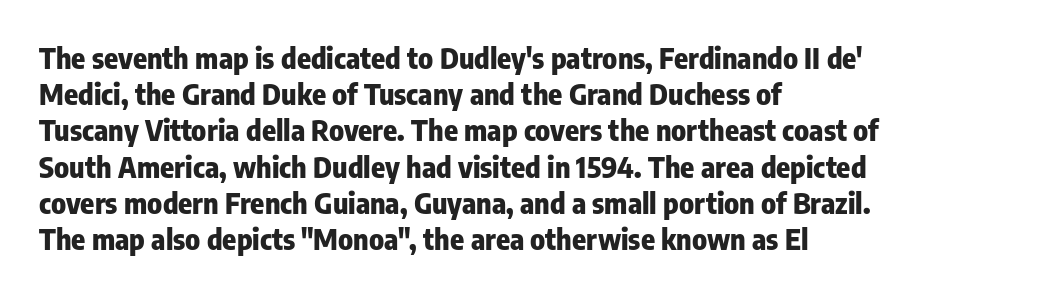
{"serif": "no", "italic": "no", "bold": "yes", "weight": "heavy", "width": "condensed", "stroke_contrast": "low", "x_height": "medium", "monospaced": "no", "underline": "no", "align": "left", "line_spacing": "normal", "line_spacing_ratio": 1.25, "letter_spacing": "normal", "letter_spacing_em": 0.0, "glyph_px": 29}
